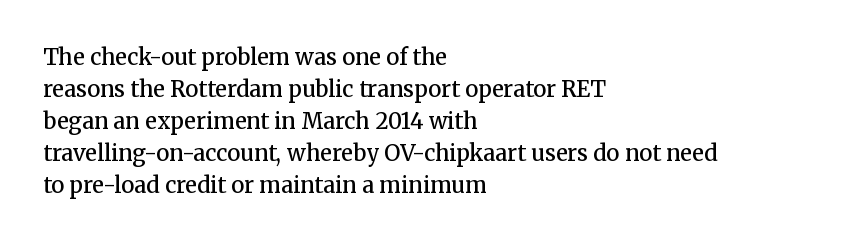
{"italic": "no", "bold": "semi", "underline": "no", "align": "left", "line_spacing": "normal", "line_spacing_ratio": 1.45, "letter_spacing": "normal", "letter_spacing_em": 0.0, "glyph_px": 22}
